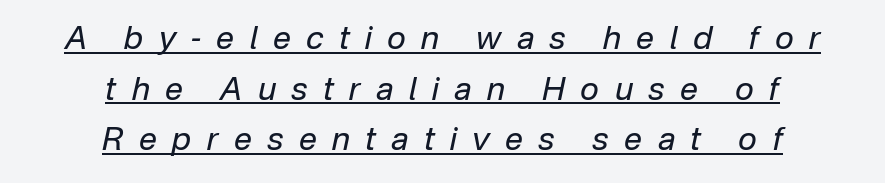
Q: Is the text bold? A: No.
Q: Is the text italic (slanted)? A: Yes, it leans right by about 12 degrees.
Q: Is the text underlined? A: Yes.
Q: How is the paragraph aligned? A: Centered.
Q: Is the spacing between letters normal or unusually wide? A: Unusually wide.
Q: Is the spacing between lines tight, normal or loose? A: Normal.
Q: Width (condensed, normal, or wide)? A: Normal.
Q: Stroke contrast? A: Low.
Q: x-height? A: Medium.
Q: Monospaced? A: No.
